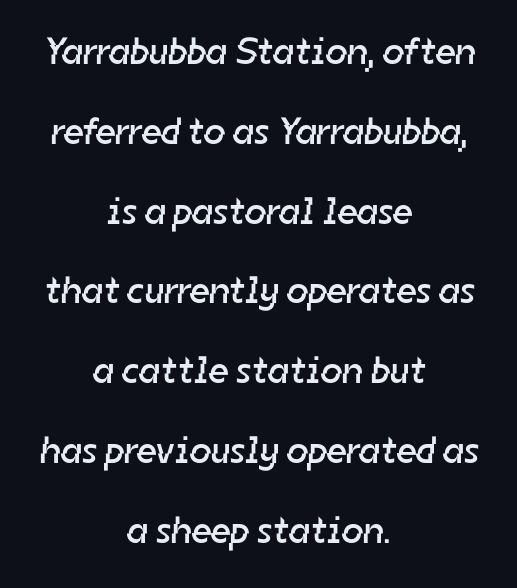
Q: Is the text bold? A: No.
Q: Is the typeface a serif or a sans-serif typeface? A: Sans-serif.
Q: Is the text underlined? A: No.
Q: How is the paragraph aligned? A: Centered.
Q: Is the spacing between letters normal or unusually wide? A: Normal.
Q: Is the spacing between lines tight, normal or loose? A: Loose.
Q: Width (condensed, normal, or wide)? A: Normal.
Q: Stroke contrast? A: Low.
Q: x-height? A: Medium.
Q: Monospaced? A: No.
